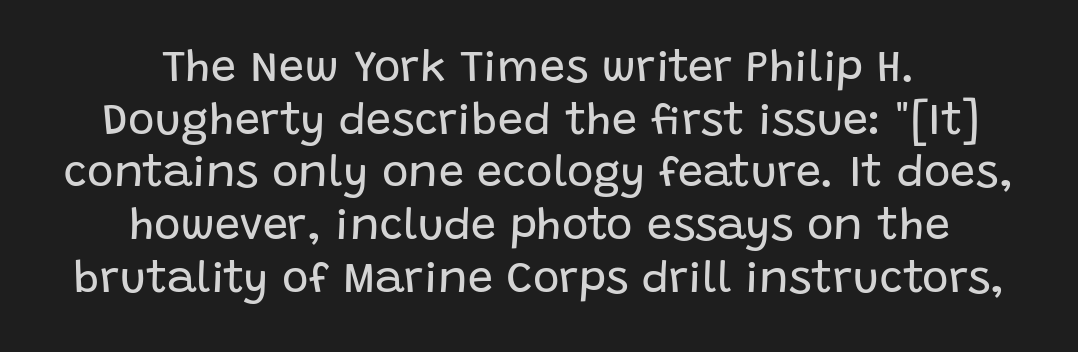
{"serif": "no", "italic": "no", "bold": "no", "weight": "regular", "width": "normal", "stroke_contrast": "low", "x_height": "large", "monospaced": "no", "underline": "no", "align": "center", "line_spacing_ratio": 1.17, "letter_spacing": "normal", "letter_spacing_em": 0.0, "glyph_px": 45}
